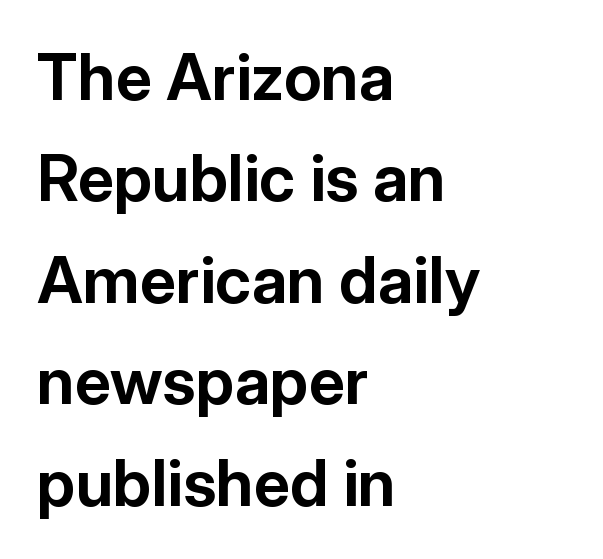
{"serif": "no", "italic": "no", "bold": "yes", "weight": "bold", "width": "normal", "stroke_contrast": "low", "x_height": "medium", "monospaced": "no", "underline": "no", "align": "left", "line_spacing": "normal", "line_spacing_ratio": 1.56, "letter_spacing": "normal", "letter_spacing_em": 0.0, "glyph_px": 65}
